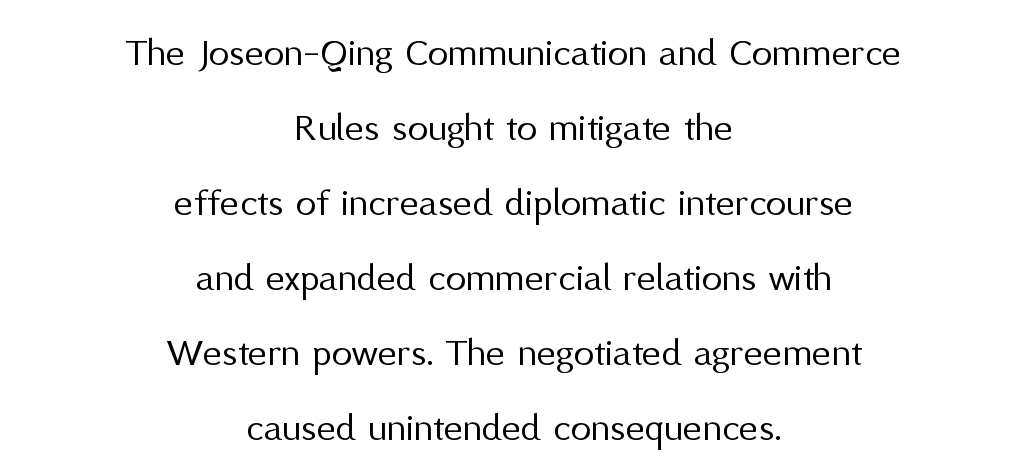
Each letter keeps its own natural width here, so spacing adapts to shape. Short note: letters normally spaced. The font sits on the lighter half of the weight spectrum, regular included. The face used here is a sans, in the tradition of grotesques and geometrics. Anything drawn beneath the words? Only blank space. The type sits square on the baseline with zero lean.
